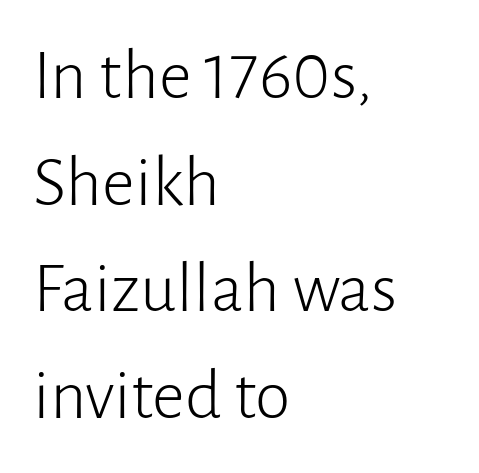
The image shows 72 px light sans-serif type, upright; set left-aligned, normal line spacing (1.48x), normal letter spacing, not underlined; low stroke contrast and a medium x-height.
